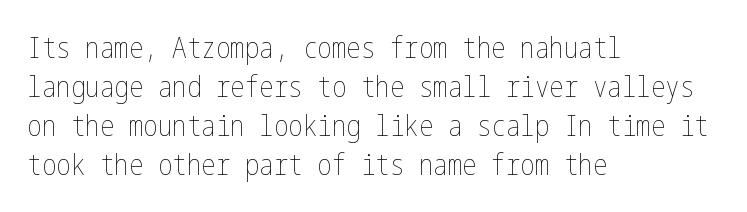
{"italic": "no", "bold": "no", "weight": "thin", "width": "condensed", "stroke_contrast": "low", "x_height": "medium", "underline": "no", "align": "left", "line_spacing": "normal", "line_spacing_ratio": 1.35, "letter_spacing": "normal", "letter_spacing_em": 0.0, "glyph_px": 29}
